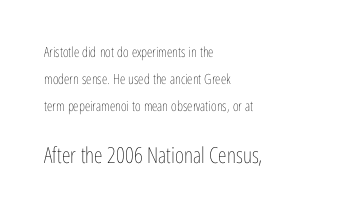
The image shows 22 px text type, upright; set left-aligned, loose line spacing (1.93x), normal letter spacing, not underlined; the second (bottom) block is 1.57x larger.
